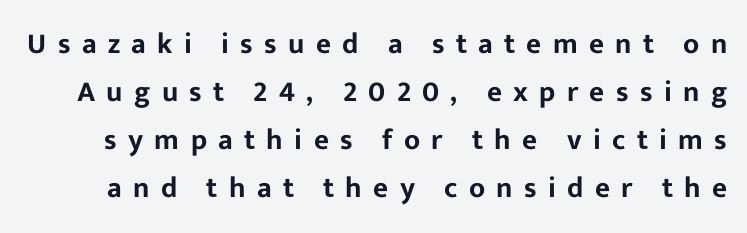
Q: Is the text italic (slanted)? A: No, it is upright.
Q: Is the typeface a serif or a sans-serif typeface? A: Sans-serif.
Q: Is the text underlined? A: No.
Q: Is the spacing between letters normal or unusually wide? A: Unusually wide.
Q: Is the spacing between lines tight, normal or loose? A: Normal.
Q: Width (condensed, normal, or wide)? A: Normal.
Q: Stroke contrast? A: Low.
Q: x-height? A: Medium.
Q: Monospaced? A: No.
